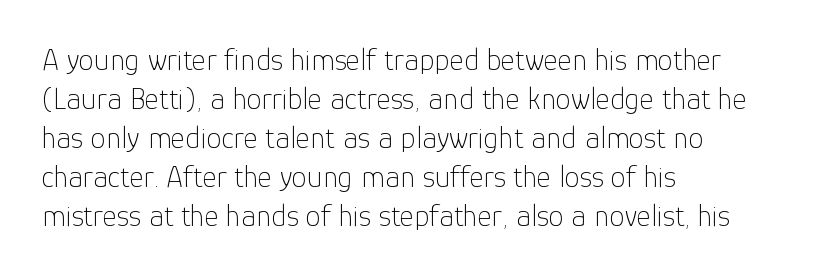
Q: Is the text bold? A: No.
Q: Is the text italic (slanted)? A: No, it is upright.
Q: Is the typeface a serif or a sans-serif typeface? A: Sans-serif.
Q: Is the text underlined? A: No.
Q: How is the paragraph aligned? A: Left-aligned.
Q: Is the spacing between letters normal or unusually wide? A: Normal.
Q: Is the spacing between lines tight, normal or loose? A: Normal.
Q: Width (condensed, normal, or wide)? A: Normal.
Q: Stroke contrast? A: Low.
Q: x-height? A: Medium.
Q: Monospaced? A: No.
